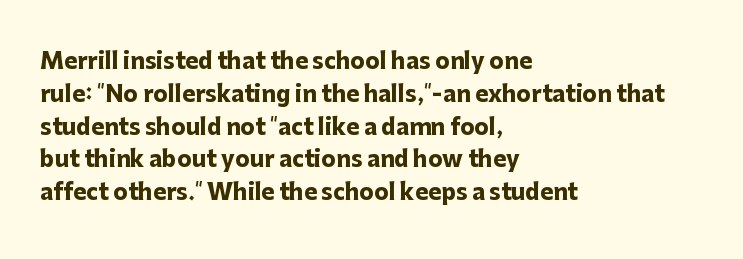
The image shows 22 px bold type, upright; set left-aligned, normal line spacing (1.49x), normal letter spacing, not underlined.
